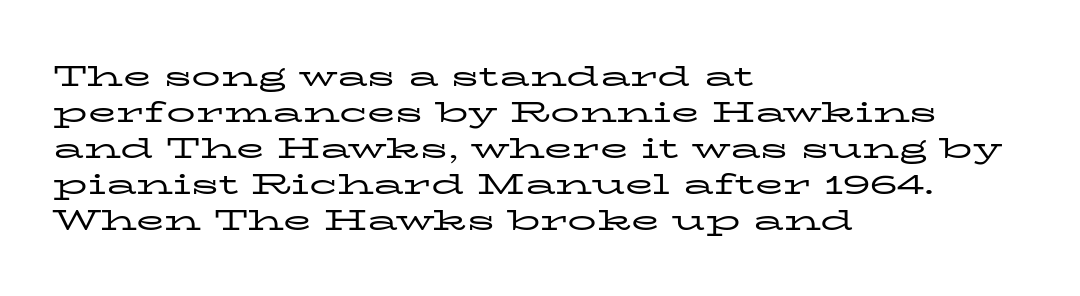
Standard letterfit; no display-style spreading of the glyphs. Heft: none added — not bold. The text block is weighted toward the left margin, trailing off unevenly rightward. Proportional: the letters do not fall into vertical columns. The glyphs are unaccompanied by any horizontal stroke below them.
